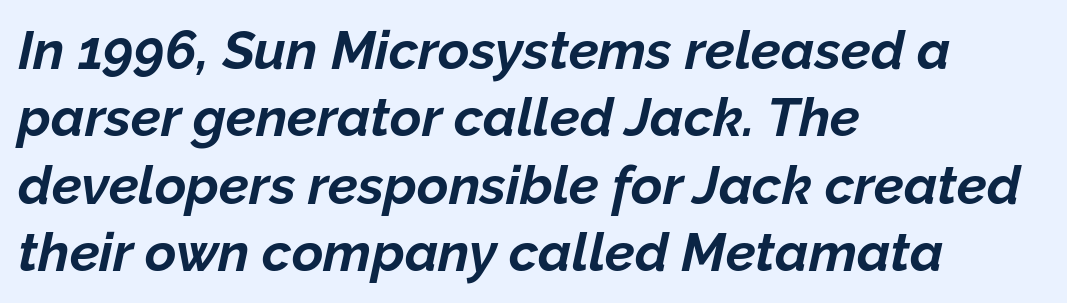
Q: Is the text bold? A: Yes.
Q: Is the text italic (slanted)? A: Yes, it leans right by about 12 degrees.
Q: Is the text underlined? A: No.
Q: How is the paragraph aligned? A: Left-aligned.
Q: Is the spacing between letters normal or unusually wide? A: Normal.
Q: Is the spacing between lines tight, normal or loose? A: Normal.
Q: Width (condensed, normal, or wide)? A: Normal.
Q: Stroke contrast? A: Low.
Q: x-height? A: Medium.
Q: Monospaced? A: No.
